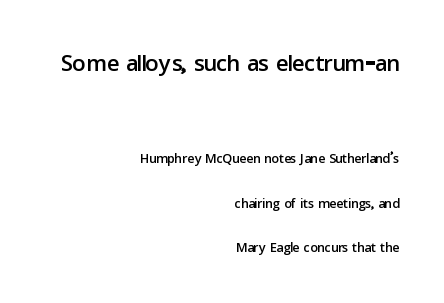
{"serif": "no", "italic": "no", "width": "normal", "stroke_contrast": "low", "x_height": "medium", "monospaced": "no", "underline": "no", "align": "right", "line_spacing": "loose", "line_spacing_ratio": 2.33, "letter_spacing": "normal", "letter_spacing_em": 0.0, "larger_block": "first", "size_ratio": 1.74, "glyph_px": 33}
